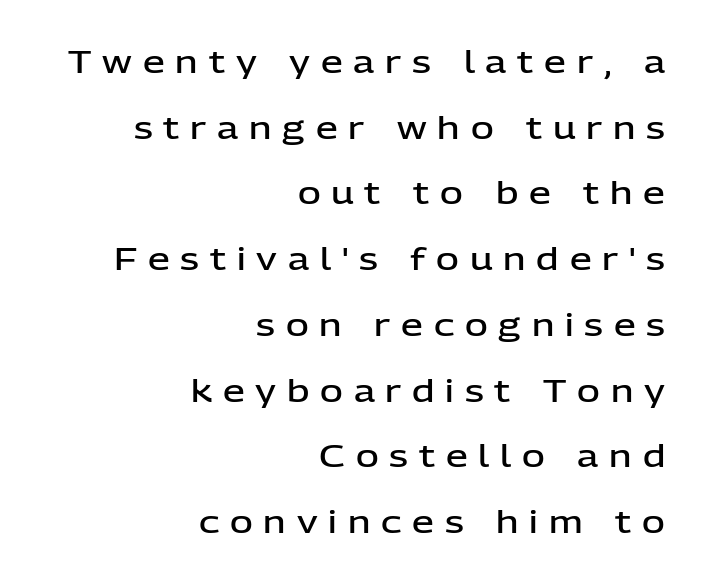
In terms of posture, this sample is upright. Airy leading. The font family rendered here belongs to the sans-serif group. Does extra space separate the letters? Yes, quite a lot of it. Nobody drew a line under any word here. Note the varied advance widths — an 'i' is clearly narrower than an 'm'.
